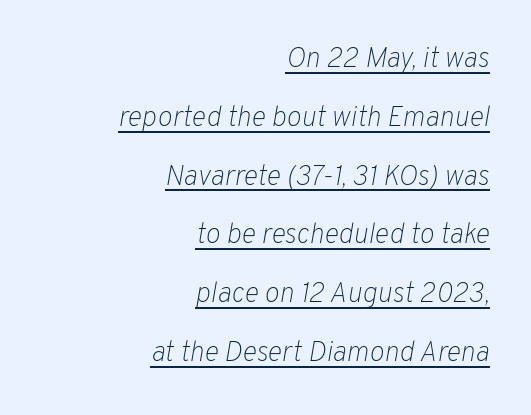
Q: Is the text bold? A: No.
Q: Is the text italic (slanted)? A: Yes, it leans right by about 10 degrees.
Q: Is the text underlined? A: Yes.
Q: How is the paragraph aligned? A: Right-aligned.
Q: Is the spacing between letters normal or unusually wide? A: Normal.
Q: Is the spacing between lines tight, normal or loose? A: Loose.
Q: Width (condensed, normal, or wide)? A: Normal.
Q: Stroke contrast? A: Low.
Q: x-height? A: Medium.
Q: Monospaced? A: No.
